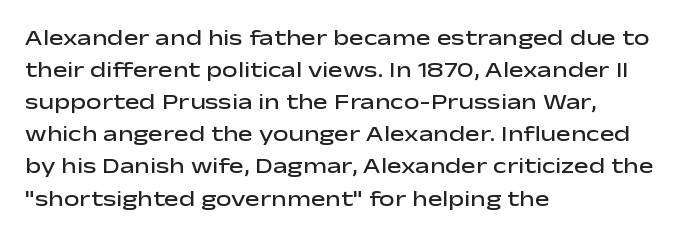
Check the space under the baseline: it is left empty. Style check: upright. The sample has been set in demibold, a notch under bold. Words appear dense and cohesive because spacing is normal. In terms of leading, this rendering sits right in the middle. Where is the straight margin? On the left.
